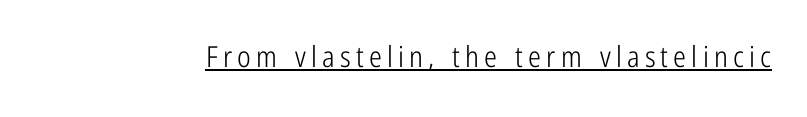
Q: Is the text bold? A: No.
Q: Is the text italic (slanted)? A: No, it is upright.
Q: Is the typeface a serif or a sans-serif typeface? A: Sans-serif.
Q: Is the text underlined? A: Yes.
Q: Width (condensed, normal, or wide)? A: Condensed.
Q: Stroke contrast? A: Low.
Q: x-height? A: Medium.
Q: Monospaced? A: No.
